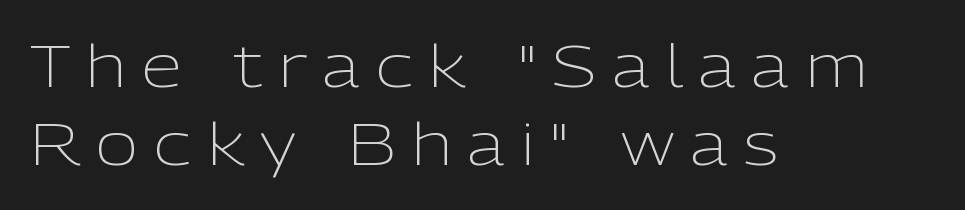
{"serif": "no", "italic": "no", "bold": "no", "weight": "light", "width": "normal", "stroke_contrast": "low", "x_height": "medium", "monospaced": "no", "underline": "no", "align": "left", "line_spacing": "normal", "line_spacing_ratio": 1.35, "letter_spacing": "wide", "letter_spacing_em": 0.27, "glyph_px": 58}
